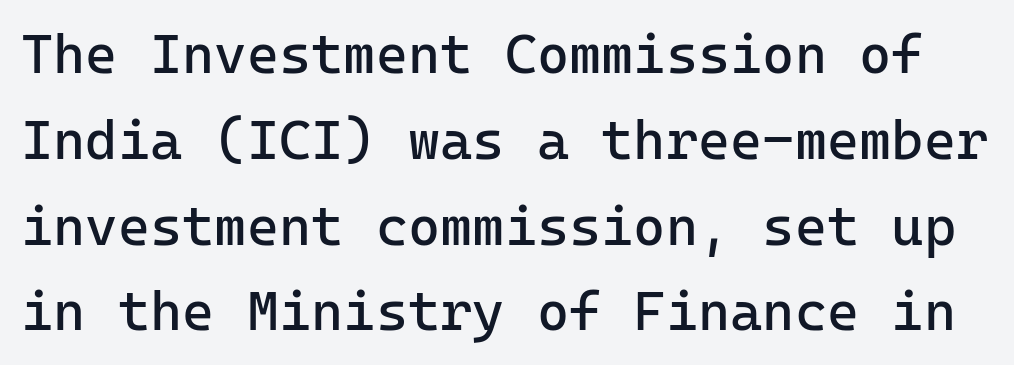
These lines are rendered in a fixed-pitch font. Heft: none added — not bold. Characters follow at the spacing the type designer built in. Leading matches the norm, producing a regular column. This is the regular roman posture of the typeface.
